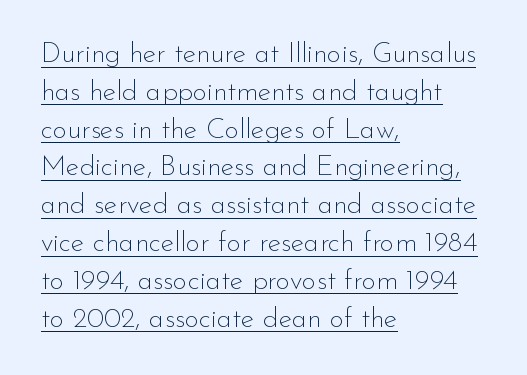
Vertical spacing — default. No extra ink here — the face is not bold. Visually the block forms a straight wall on the left and a jagged coastline on the right. Glance below the letters and you will spot a drawn line.
